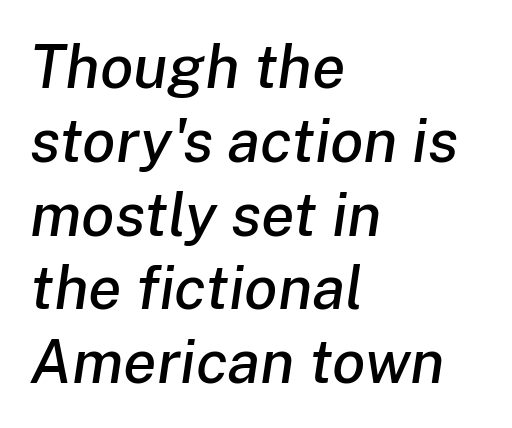
The gaps between neighbouring characters are ordinary and unremarkable. The rag falls on the right side of this text block. Style check: oblique. Is this a fixed-width face? No — the glyphs have proportional, varying widths. Underlining? Definitely not there.
